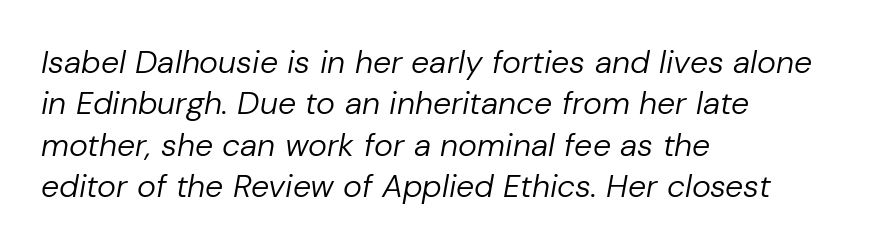
The passage shown leans; its letterforms are oblique. Rows of type keep a routine distance in the vertical direction. This reads as an unemphasized weight, regular at the heaviest. These lines are rendered in a variable-pitch font. These lines keep a tight, regular rhythm from letter to letter. The words here are not underlined.
